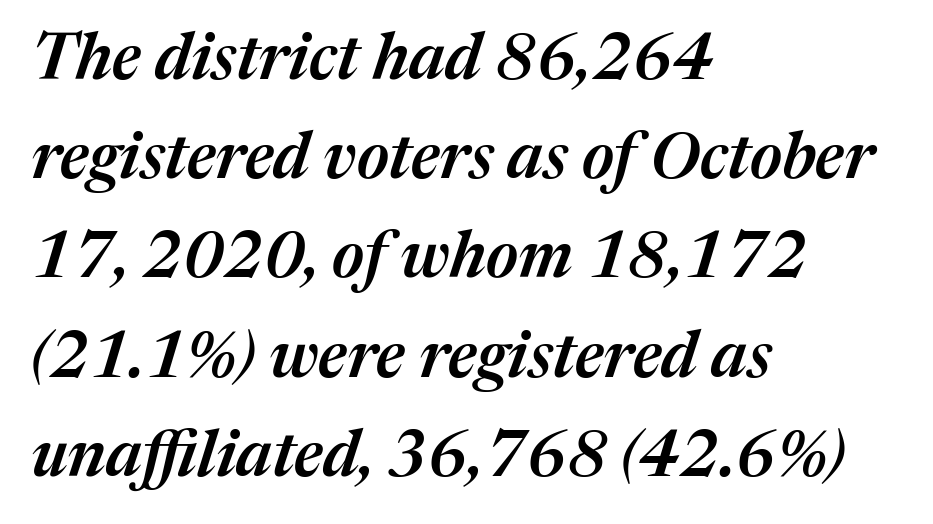
Q: Is the text bold? A: Semi-bold.
Q: Is the text italic (slanted)? A: Yes, it leans right by about 17 degrees.
Q: Is the text underlined? A: No.
Q: How is the paragraph aligned? A: Left-aligned.
Q: Is the spacing between letters normal or unusually wide? A: Normal.
Q: Is the spacing between lines tight, normal or loose? A: Normal.
Q: Width (condensed, normal, or wide)? A: Normal.
Q: Stroke contrast? A: Medium.
Q: x-height? A: Medium.
Q: Monospaced? A: No.
